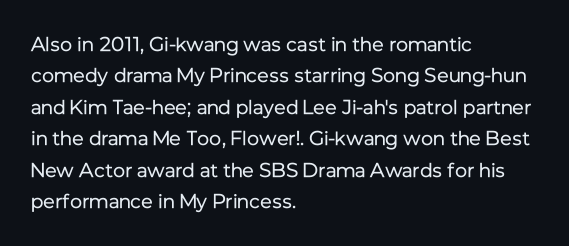
Line spacing here is normal. A typesetter would mark this as roman, not italic. The specimen omits any rule beneath the text block's lines. The rag falls on the right side of this text block. The characters are drawn with everyday or finer stroke widths.
